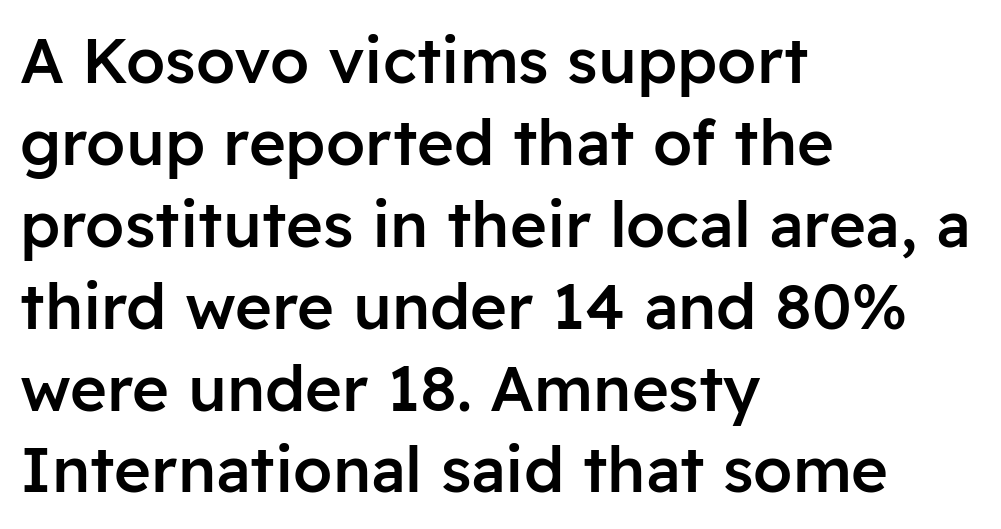
The image shows 63 px semibold sans-serif type, upright; set left-aligned, normal line spacing (1.3x), normal letter spacing, not underlined; low stroke contrast and a medium x-height.
